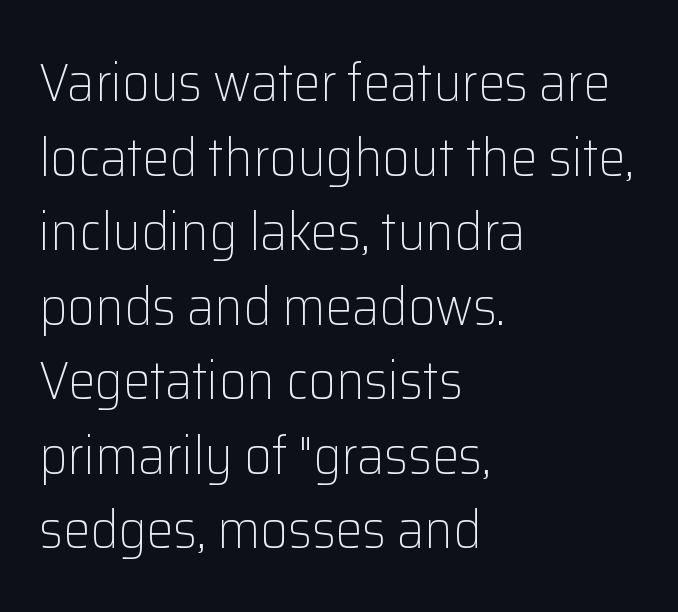
Heaviness? Minimal to ordinary, like unemphasized prose. Think of a printed novel: that variable character pitch is what you see here. Examine the stroke ends and you'll find no serifs. The lines sit at an ordinary, default distance from one another. Reading down the block, your eye returns to a fixed left position each line. Students, note that the glyphs here touch the page at normal intervals.
